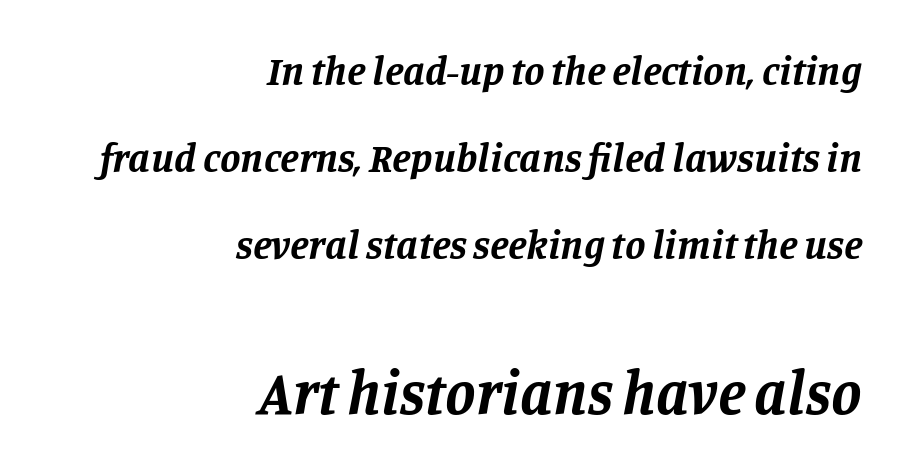
{"serif": "yes", "italic": "yes", "lean": "right", "slant_degrees": 11, "bold": "yes", "weight": "bold", "width": "normal", "stroke_contrast": "low", "x_height": "large", "monospaced": "no", "underline": "no", "align": "right", "line_spacing": "loose", "line_spacing_ratio": 2.12, "letter_spacing": "normal", "letter_spacing_em": 0.0, "larger_block": "second", "size_ratio": 1.49, "glyph_px": 61}
